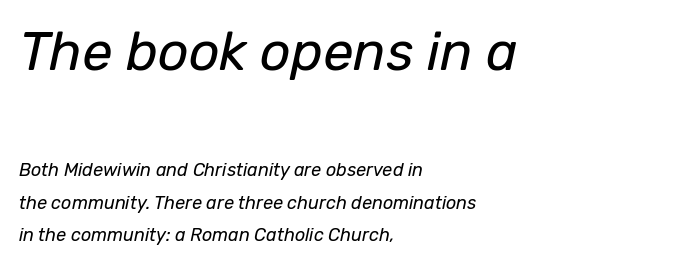
The image shows 54 px regular-weight type, italic (leaning right); set left-aligned, line spacing 1.8x, normal letter spacing, not underlined; the first (top) block is 3.0x larger; low stroke contrast and a medium x-height.
